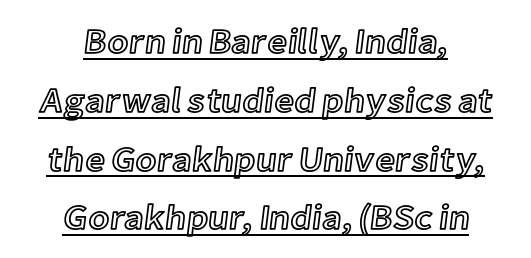
Q: Is the text italic (slanted)? A: Yes.
Q: Is the text underlined? A: Yes.
Q: How is the paragraph aligned? A: Centered.
Q: Is the spacing between letters normal or unusually wide? A: Normal.
Q: Is the spacing between lines tight, normal or loose? A: Normal.
Q: Width (condensed, normal, or wide)? A: Normal.
Q: x-height? A: Medium.
Q: Monospaced? A: No.
